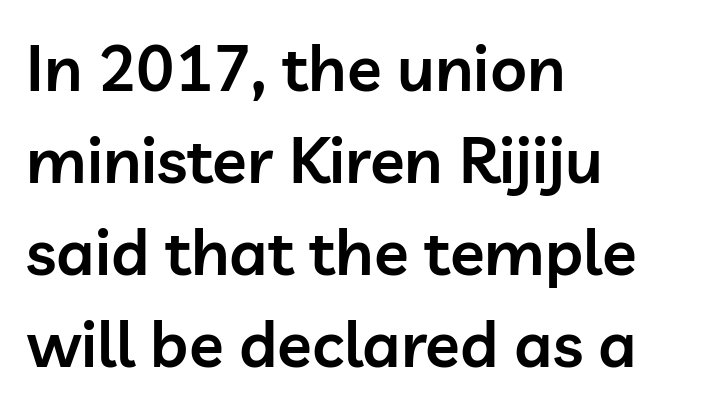
Casual observation: everything's shoved over to the left. Notice the strokes are somewhat thickened but not fully heavy: this is a semibold. Nope, not italic — everything's standing straight. Rows of type keep a routine distance in the vertical direction. Descenders are the only things crossing below the line. This is sans-serif lettering, the kind often seen on screens and signage.
